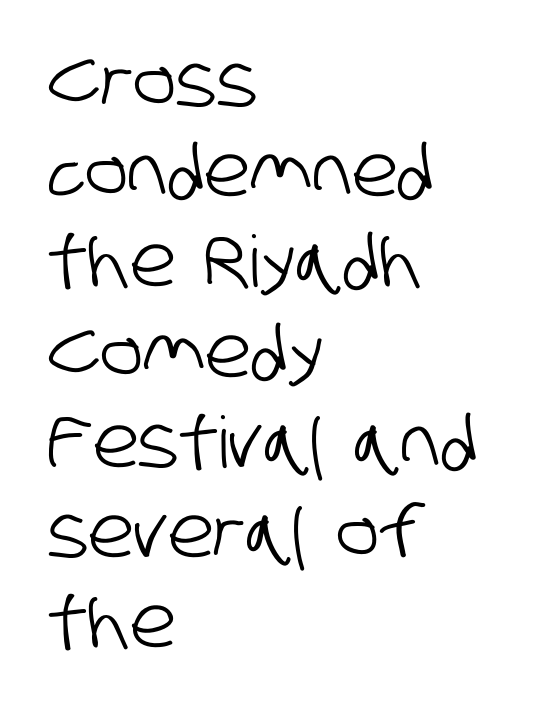
{"serif": "no", "width": "condensed", "stroke_contrast": "low", "x_height": "large", "monospaced": "no", "underline": "no", "align": "left", "line_spacing": "normal", "line_spacing_ratio": 1.27, "letter_spacing": "normal", "letter_spacing_em": 0.0, "glyph_px": 71}
